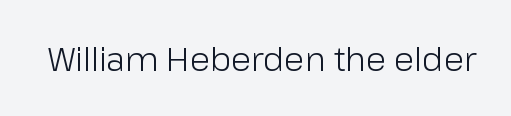
The glyphs in this specimen are sans serif. The cut favours lightness, reaching ordinary text weight at its darkest. Is this a fixed-width face? No — the glyphs have proportional, varying widths. Every stem runs plumb, perpendicular to the baseline. Rule under the text: the space is simply empty.
